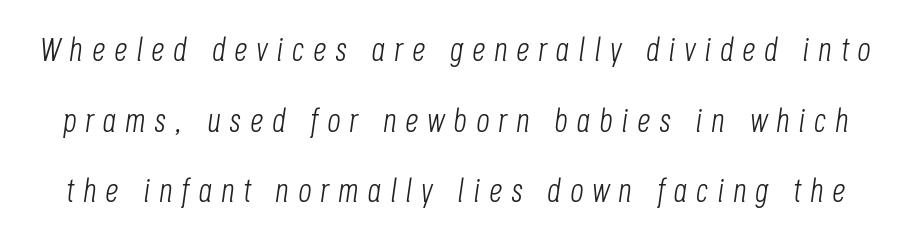
Q: Is the text bold? A: No.
Q: Is the text italic (slanted)? A: Yes, it leans right by about 8 degrees.
Q: Is the text underlined? A: No.
Q: Is the spacing between letters normal or unusually wide? A: Unusually wide.
Q: Is the spacing between lines tight, normal or loose? A: Loose.
Q: Width (condensed, normal, or wide)? A: Condensed.
Q: Stroke contrast? A: Low.
Q: x-height? A: Large.
Q: Monospaced? A: No.
